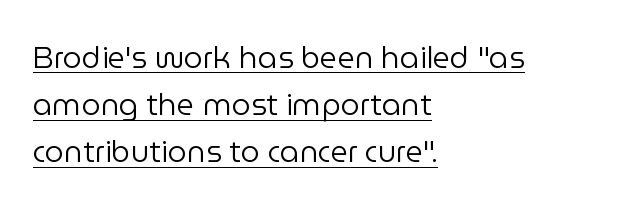
{"serif": "no", "italic": "no", "bold": "no", "weight": "regular", "width": "normal", "stroke_contrast": "low", "x_height": "medium", "monospaced": "no", "underline": "yes", "align": "left", "line_spacing": "normal", "line_spacing_ratio": 1.57, "letter_spacing": "normal", "letter_spacing_em": 0.0, "glyph_px": 30}
